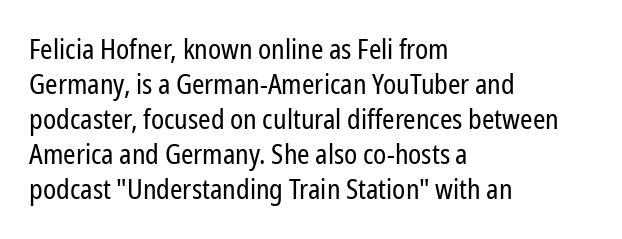
Q: Is the text bold? A: No.
Q: Is the text italic (slanted)? A: No, it is upright.
Q: Is the typeface a serif or a sans-serif typeface? A: Sans-serif.
Q: Is the text underlined? A: No.
Q: How is the paragraph aligned? A: Left-aligned.
Q: Is the spacing between letters normal or unusually wide? A: Normal.
Q: Is the spacing between lines tight, normal or loose? A: Normal.
Q: Width (condensed, normal, or wide)? A: Condensed.
Q: Stroke contrast? A: Low.
Q: x-height? A: Medium.
Q: Monospaced? A: No.
